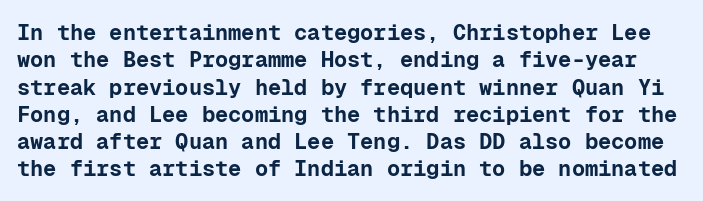
Here the glyphs are tracked normally, forming tight word shapes. The strip under each line holds only bare page. Tall strokes in this sample are plumb rather than angled. Notice how thick the strokes are: this is what a full bold looks like.
